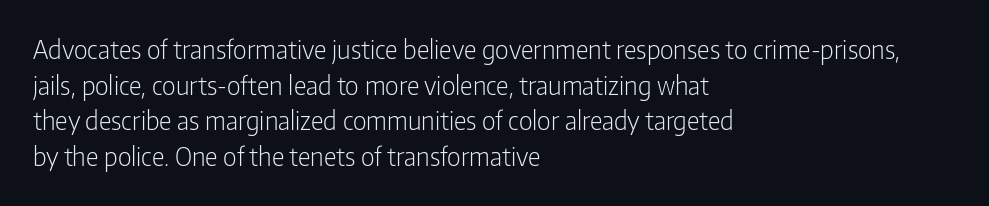
No word sits above an underline. These lines stack with their left ends in a neat column. The line-height multiplier appears to be the usual default. Ordinary non-slanted type is in use. Students, note that the glyphs here touch the page at normal intervals.
